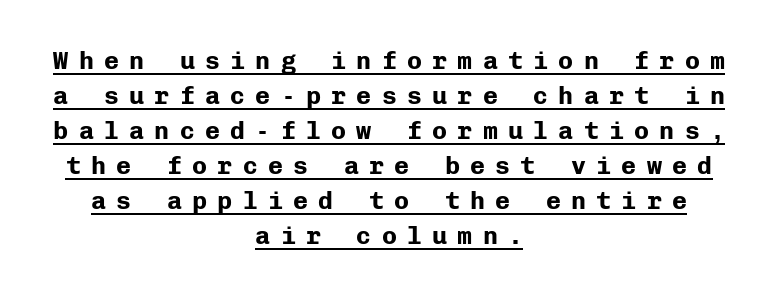
The image shows 25 px bold type, upright; set centered, normal line spacing (1.4x), unusually wide letter spacing (+0.41 em), underlined.
